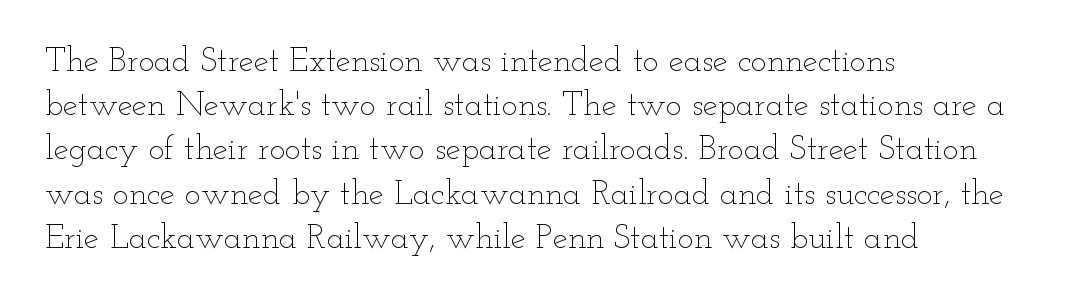
{"italic": "no", "bold": "no", "weight": "thin", "width": "wide", "stroke_contrast": "low", "x_height": "small", "monospaced": "no", "underline": "no", "align": "left", "line_spacing": "normal", "line_spacing_ratio": 1.3, "letter_spacing": "normal", "letter_spacing_em": 0.0, "glyph_px": 34}
